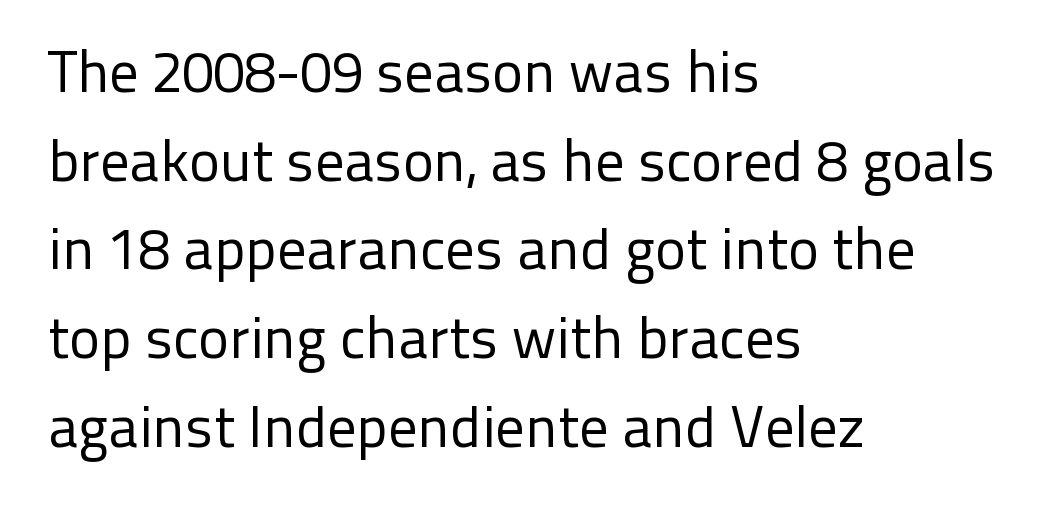
{"serif": "no", "italic": "no", "bold": "no", "weight": "regular", "width": "normal", "stroke_contrast": "low", "x_height": "medium", "monospaced": "no", "underline": "no", "align": "left", "line_spacing": "normal", "line_spacing_ratio": 1.53, "letter_spacing": "normal", "letter_spacing_em": 0.0, "glyph_px": 58}
